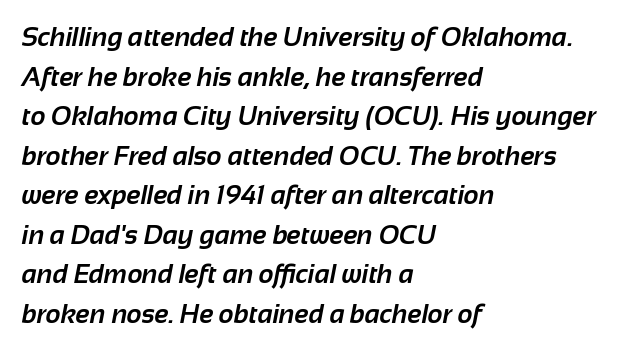
{"bold": "yes", "underline": "no", "align": "left", "line_spacing": "normal", "line_spacing_ratio": 1.52, "letter_spacing": "normal", "letter_spacing_em": 0.0, "glyph_px": 26}
